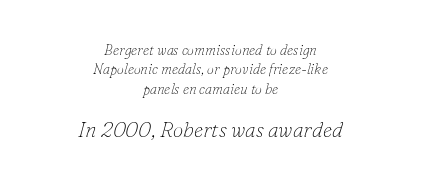
Yep, that's italic — everything's leaning. Quick note: interline space is typical. Compared with a typical body face, this is equally light or lighter still. Only glyphs here, with clear space below each row.
